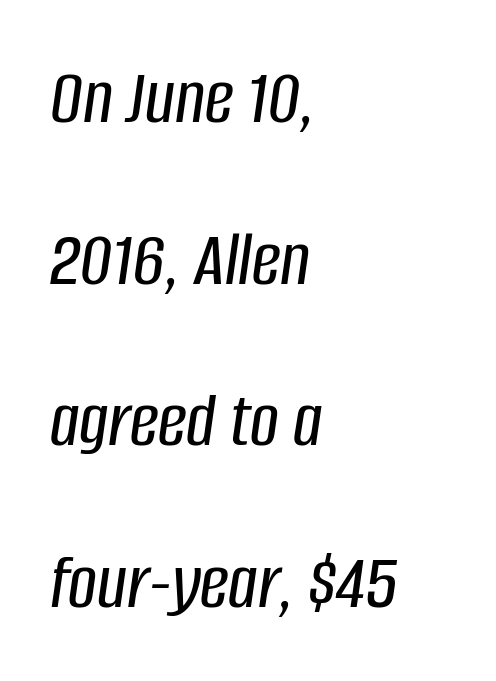
Q: Is the text italic (slanted)? A: Yes, it leans right by about 8 degrees.
Q: Is the text underlined? A: No.
Q: How is the paragraph aligned? A: Left-aligned.
Q: Is the spacing between letters normal or unusually wide? A: Normal.
Q: Is the spacing between lines tight, normal or loose? A: Loose.
Q: Width (condensed, normal, or wide)? A: Condensed.
Q: Stroke contrast? A: Low.
Q: x-height? A: Large.
Q: Monospaced? A: No.
